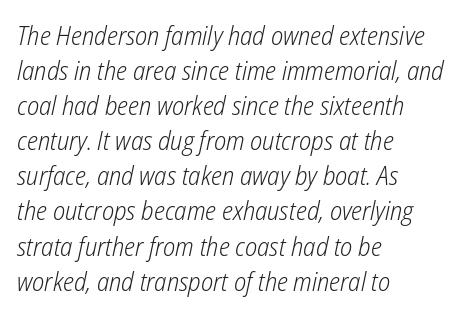
{"italic": "yes", "lean": "right", "slant_degrees": 12, "bold": "no", "underline": "no", "align": "left", "line_spacing": "normal", "line_spacing_ratio": 1.35, "letter_spacing": "normal", "letter_spacing_em": 0.0, "glyph_px": 26}
